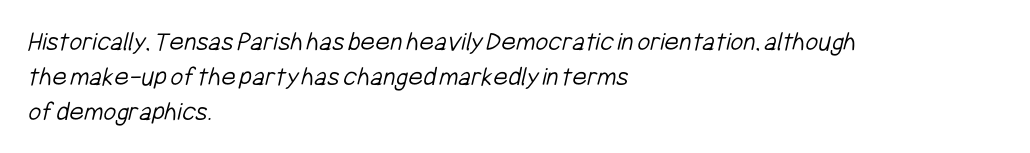
{"serif": "no", "bold": "no", "weight": "light", "width": "condensed", "stroke_contrast": "low", "x_height": "medium", "monospaced": "no", "underline": "no", "align": "left", "line_spacing": "normal", "line_spacing_ratio": 1.25, "letter_spacing": "normal", "letter_spacing_em": 0.0, "glyph_px": 28}
